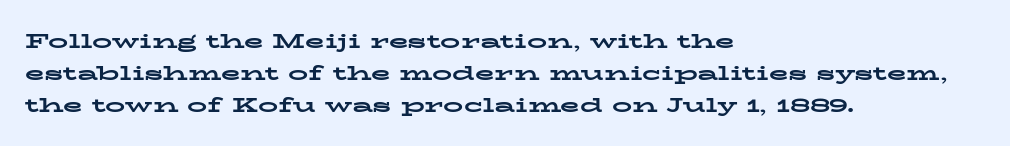
{"italic": "no", "bold": "yes", "underline": "no", "align": "left", "line_spacing": "normal", "line_spacing_ratio": 1.59, "letter_spacing": "normal", "letter_spacing_em": 0.0, "glyph_px": 20}
